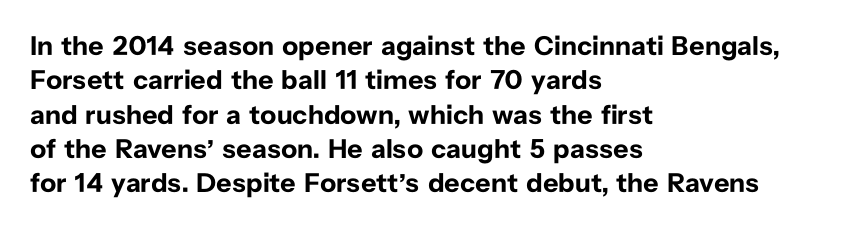
{"italic": "no", "bold": "yes", "underline": "no", "align": "left", "line_spacing": "normal", "line_spacing_ratio": 1.27, "letter_spacing": "normal", "letter_spacing_em": 0.0, "glyph_px": 27}
